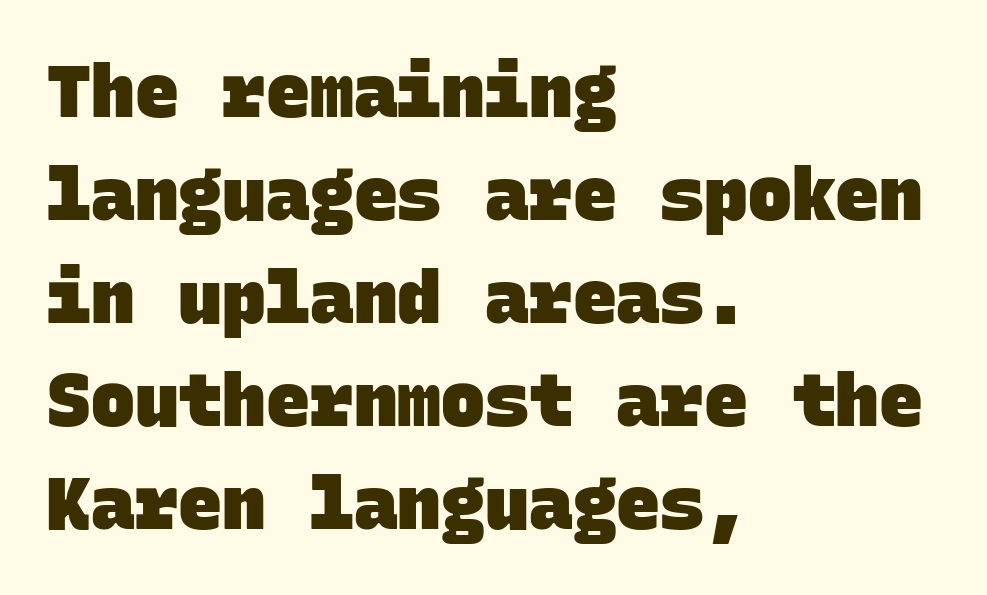
The image shows 73 px heavy sans-serif type, monospaced; set left-aligned, normal line spacing (1.41x), normal letter spacing, not underlined; low stroke contrast and a large x-height.
